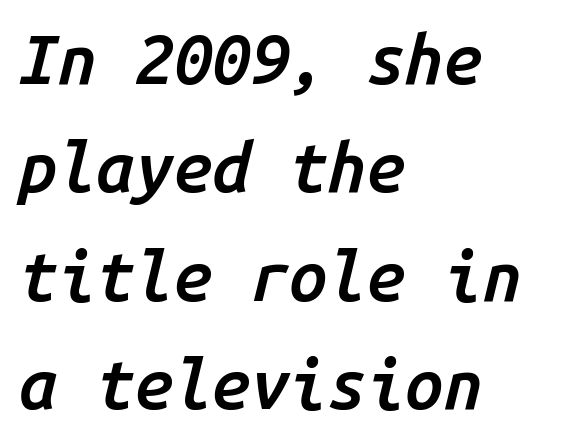
Q: Is the text bold? A: Semi-bold.
Q: Is the text italic (slanted)? A: Yes, it leans right by about 14 degrees.
Q: Is the text underlined? A: No.
Q: How is the paragraph aligned? A: Left-aligned.
Q: Is the spacing between letters normal or unusually wide? A: Normal.
Q: Is the spacing between lines tight, normal or loose? A: Normal.
Q: Width (condensed, normal, or wide)? A: Normal.
Q: Stroke contrast? A: Low.
Q: x-height? A: Medium.
Q: Monospaced? A: Yes.
